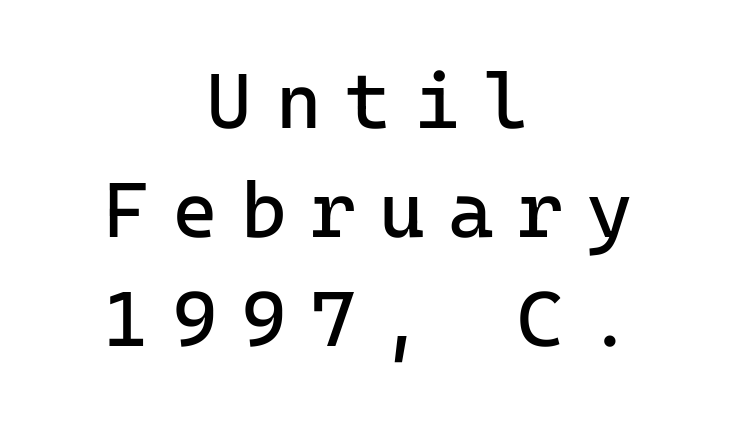
Vertical strokes here are truly vertical. Compared with typical body copy, the letter spacing here is much looser. Rule under the text: the space is simply empty. Monospaced: the letters line up in strict vertical columns.
